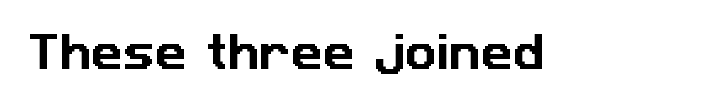
The image shows 39 px sans-serif type; set normal letter spacing, not underlined; low stroke contrast and a medium x-height.
